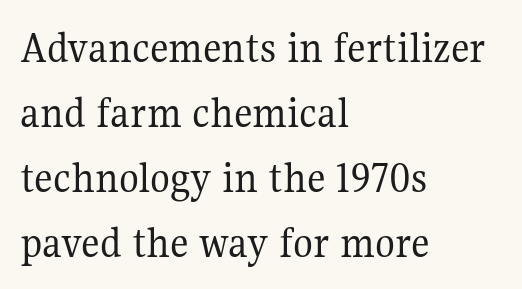
Q: Is the text bold? A: No.
Q: Is the text italic (slanted)? A: No, it is upright.
Q: Is the typeface a serif or a sans-serif typeface? A: Serif.
Q: Is the text underlined? A: No.
Q: How is the paragraph aligned? A: Left-aligned.
Q: Is the spacing between letters normal or unusually wide? A: Normal.
Q: Is the spacing between lines tight, normal or loose? A: Normal.
Q: Width (condensed, normal, or wide)? A: Normal.
Q: Stroke contrast? A: Medium.
Q: x-height? A: Medium.
Q: Monospaced? A: No.
